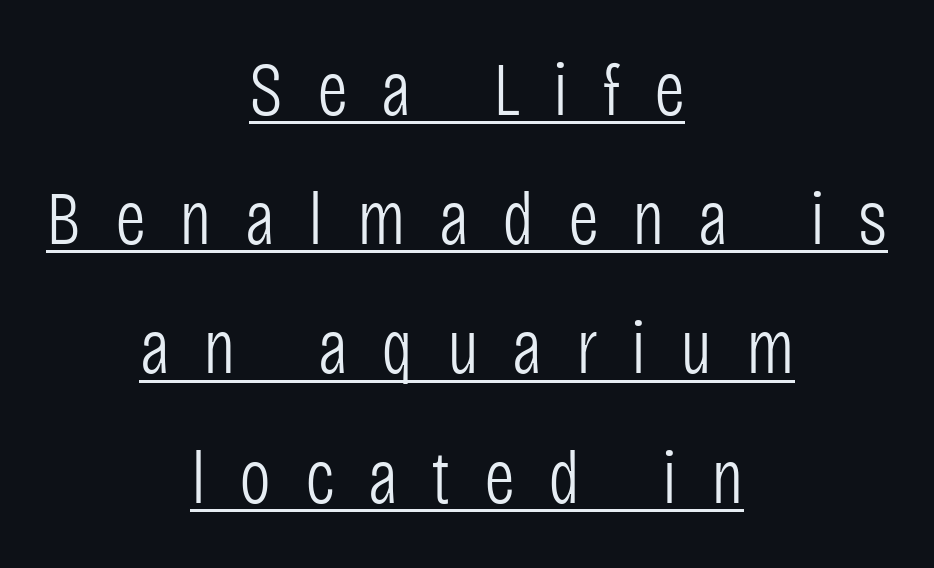
The image shows 76 px light, condensed sans-serif type, upright; set centered, normal line spacing (1.7x), unusually wide letter spacing (+0.44 em), underlined; low stroke contrast and a large x-height.
